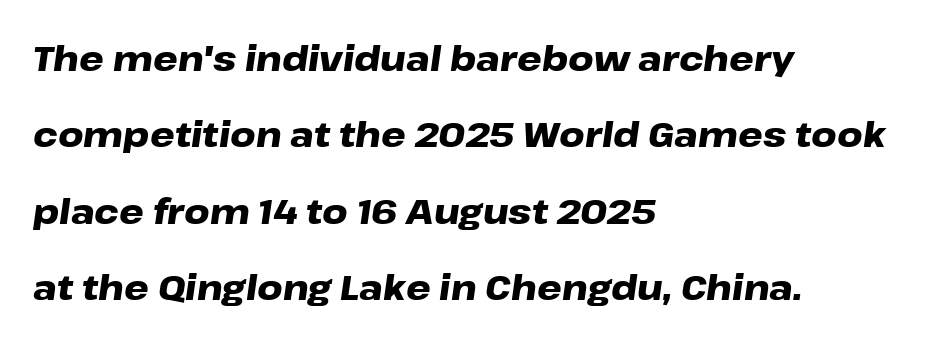
These words are printed bold, with thick strokes throughout. Standard letterfit; no display-style spreading of the glyphs. Do the characters align in a grid? No, the font is proportional. Casual observation: everything's shoved over to the left. It's the slanting kind of type. Beneath every word, the page is bare.
